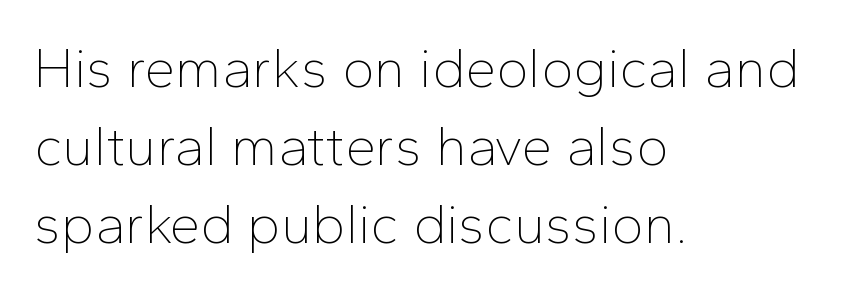
Q: Is the text bold? A: No.
Q: Is the text italic (slanted)? A: No, it is upright.
Q: Is the typeface a serif or a sans-serif typeface? A: Sans-serif.
Q: Is the text underlined? A: No.
Q: How is the paragraph aligned? A: Left-aligned.
Q: Is the spacing between letters normal or unusually wide? A: Normal.
Q: Is the spacing between lines tight, normal or loose? A: Normal.
Q: Width (condensed, normal, or wide)? A: Normal.
Q: Stroke contrast? A: Low.
Q: x-height? A: Medium.
Q: Monospaced? A: No.
